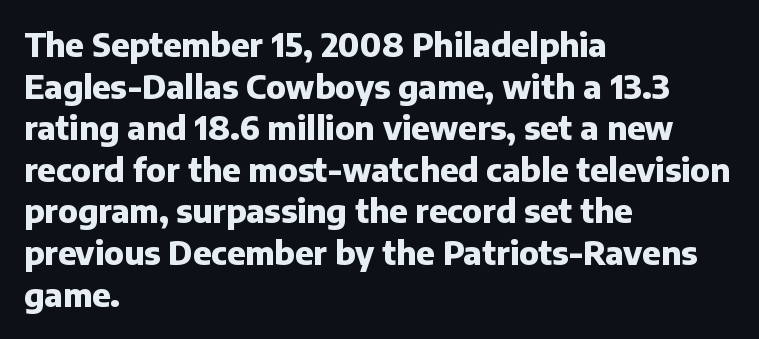
The image shows 32 px heavy sans-serif type, upright; set left-aligned, normal line spacing (1.3x), normal letter spacing, not underlined; low stroke contrast and a medium x-height.
